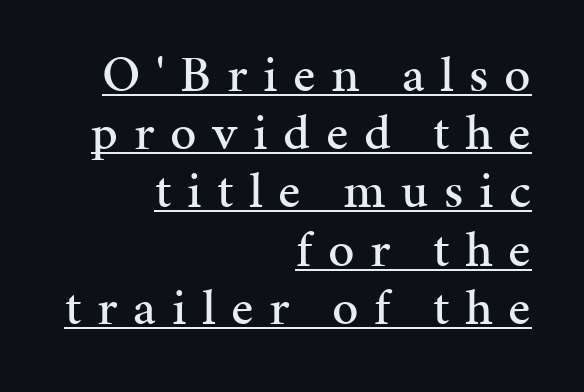
Q: Is the text italic (slanted)? A: No, it is upright.
Q: Is the typeface a serif or a sans-serif typeface? A: Serif.
Q: Is the text underlined? A: Yes.
Q: How is the paragraph aligned? A: Right-aligned.
Q: Is the spacing between letters normal or unusually wide? A: Unusually wide.
Q: Is the spacing between lines tight, normal or loose? A: Tight.
Q: Width (condensed, normal, or wide)? A: Normal.
Q: Stroke contrast? A: Medium.
Q: x-height? A: Medium.
Q: Monospaced? A: No.
